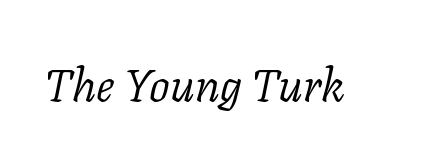
{"serif": "yes", "italic": "yes", "lean": "right", "slant_degrees": 11, "bold": "no", "weight": "light", "width": "normal", "stroke_contrast": "low", "x_height": "medium", "monospaced": "no", "underline": "no", "letter_spacing": "normal", "letter_spacing_em": 0.0, "glyph_px": 46}
